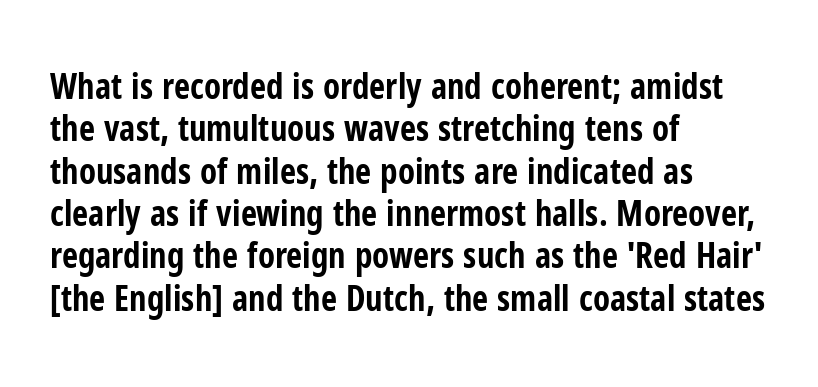
The image shows 35 px bold, condensed sans-serif type, upright; set left-aligned, line spacing 1.21x, normal letter spacing, not underlined; low stroke contrast and a medium x-height.
